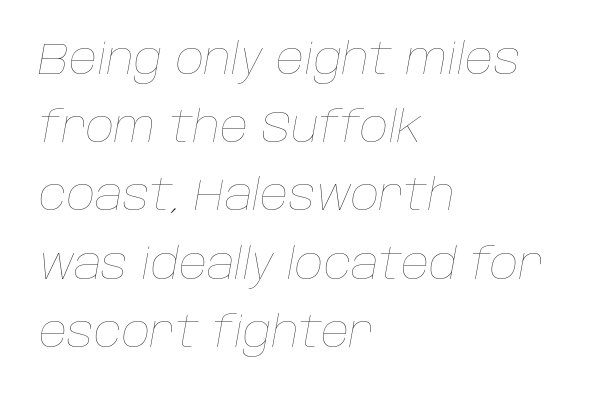
Q: Is the text bold? A: No.
Q: Is the text italic (slanted)? A: Yes, it leans right by about 10 degrees.
Q: Is the text underlined? A: No.
Q: How is the paragraph aligned? A: Left-aligned.
Q: Is the spacing between letters normal or unusually wide? A: Normal.
Q: Is the spacing between lines tight, normal or loose? A: Normal.
Q: Width (condensed, normal, or wide)? A: Normal.
Q: Stroke contrast? A: Low.
Q: x-height? A: Large.
Q: Monospaced? A: No.
